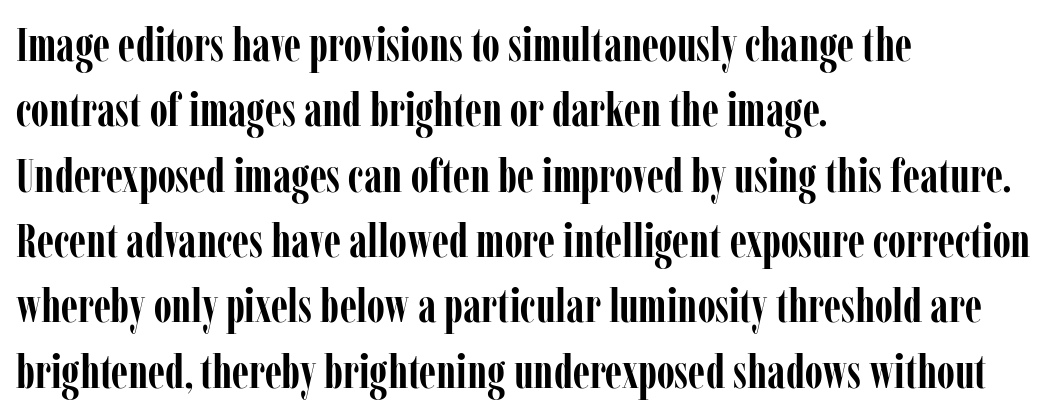
The image shows 47 px semibold, condensed serif type, upright; set left-aligned, normal line spacing (1.39x), normal letter spacing, not underlined; low stroke contrast and a medium x-height.
